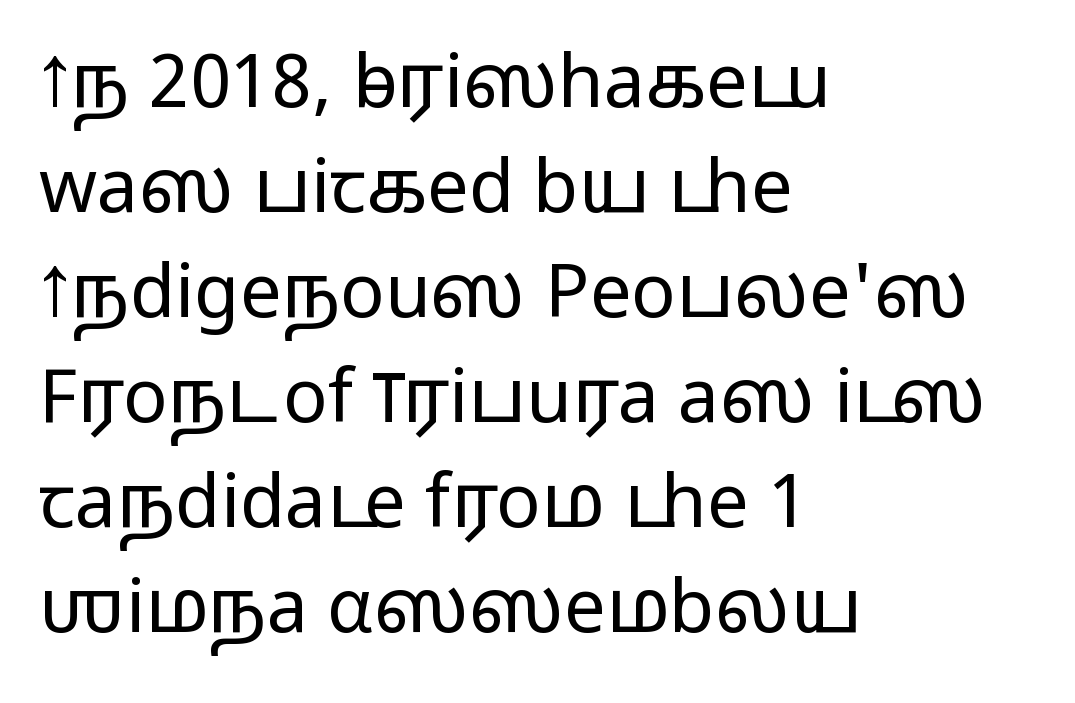
{"serif": "no", "italic": "no", "bold": "no", "weight": "light", "width": "wide", "stroke_contrast": "low", "x_height": "medium", "monospaced": "no", "underline": "no", "align": "left", "line_spacing": "normal", "line_spacing_ratio": 1.42, "letter_spacing": "normal", "letter_spacing_em": 0.0, "glyph_px": 74}
